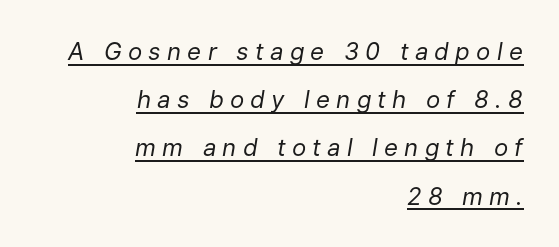
Baseline-to-baseline distance is far greater than the letter height. A light-to-regular cut is what we see here. Casual observation: everything's shoved over to the right. Here the glyphs are tracked loosely, breaking word shapes into spaced letters.
